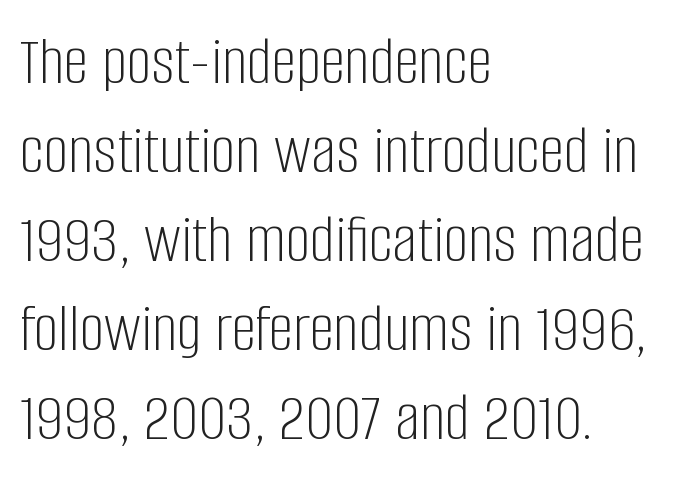
{"serif": "no", "italic": "no", "bold": "no", "weight": "light", "width": "condensed", "stroke_contrast": "low", "x_height": "large", "monospaced": "no", "underline": "no", "align": "left", "line_spacing": "normal", "line_spacing_ratio": 1.27, "letter_spacing": "normal", "letter_spacing_em": 0.0, "glyph_px": 70}
